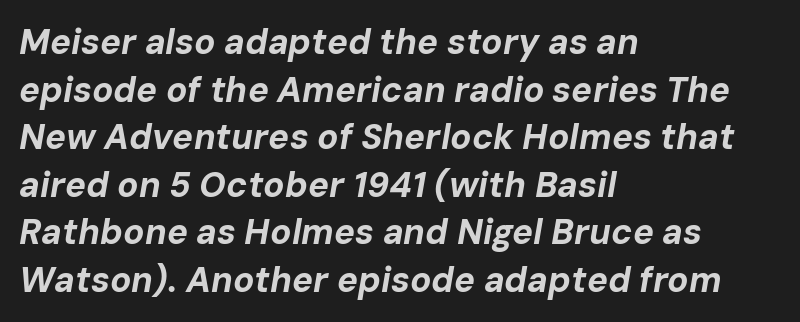
Q: Is the text bold? A: Yes.
Q: Is the text italic (slanted)? A: Yes, it leans right by about 10 degrees.
Q: Is the text underlined? A: No.
Q: How is the paragraph aligned? A: Left-aligned.
Q: Is the spacing between letters normal or unusually wide? A: Normal.
Q: Is the spacing between lines tight, normal or loose? A: Normal.
Q: Width (condensed, normal, or wide)? A: Normal.
Q: Stroke contrast? A: Low.
Q: x-height? A: Medium.
Q: Monospaced? A: No.
